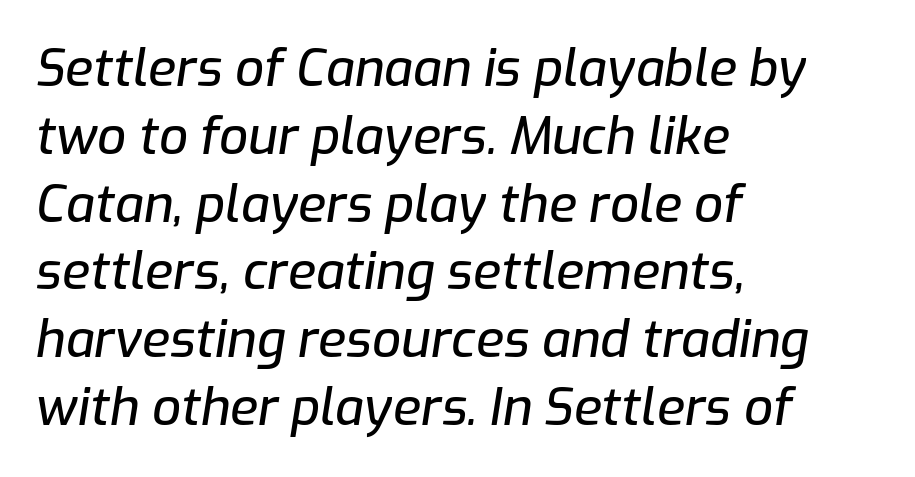
Q: Is the text italic (slanted)? A: Yes, it leans right by about 9 degrees.
Q: Is the text underlined? A: No.
Q: How is the paragraph aligned? A: Left-aligned.
Q: Is the spacing between letters normal or unusually wide? A: Normal.
Q: Is the spacing between lines tight, normal or loose? A: Normal.
Q: Width (condensed, normal, or wide)? A: Normal.
Q: Stroke contrast? A: Low.
Q: x-height? A: Medium.
Q: Monospaced? A: No.
